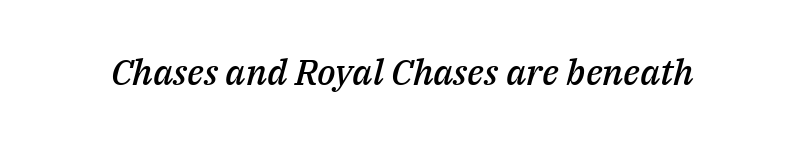
The image shows 36 px semibold type, italic (leaning right); set normal letter spacing, not underlined; medium stroke contrast and a medium x-height.
